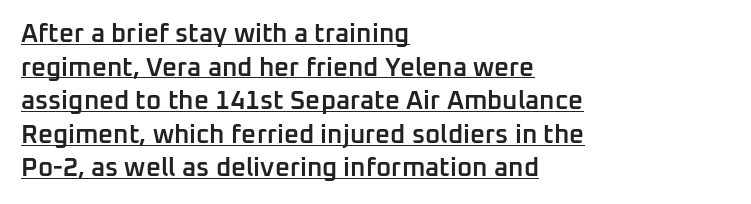
The image shows 26 px text type, upright; set left-aligned, normal line spacing (1.29x), normal letter spacing, underlined.
